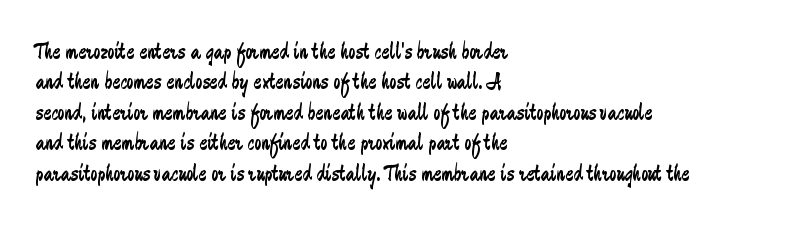
Only glyphs here, with clear space below each row. This sample is left-justified, so line endings fall wherever the words run out. Nothing unusual about the tracking: characters are spaced as the font intends. No extra ink here — the face is not bold.
